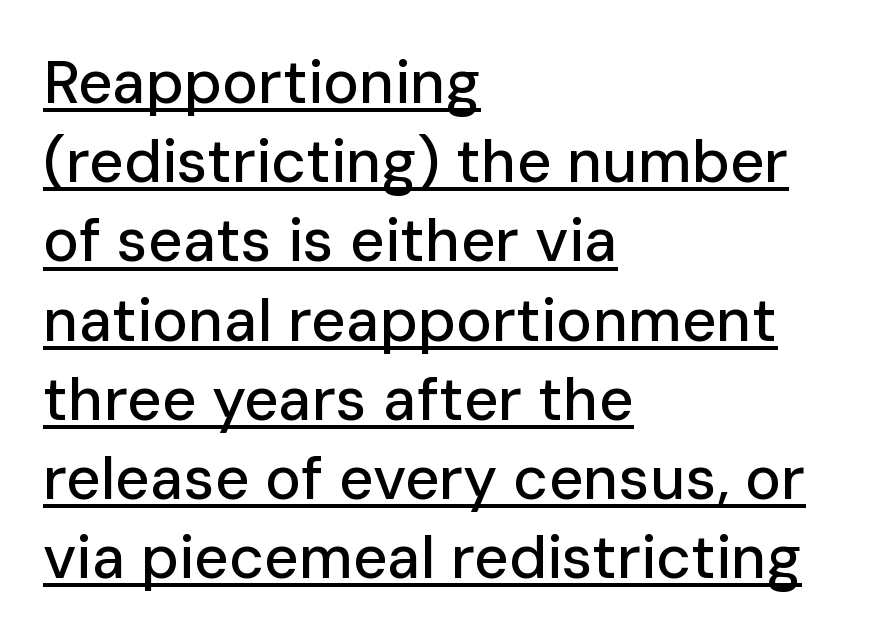
The setting favours the left margin, as ordinary paragraphs usually do. These lines sit exactly where default settings would place them. The letters stand straight up with perfectly vertical stems. A typesetter would call this proportional, since set widths differ per character. The rendering uses the underline text-decoration. Nope, no serifs anywhere on these letters.
